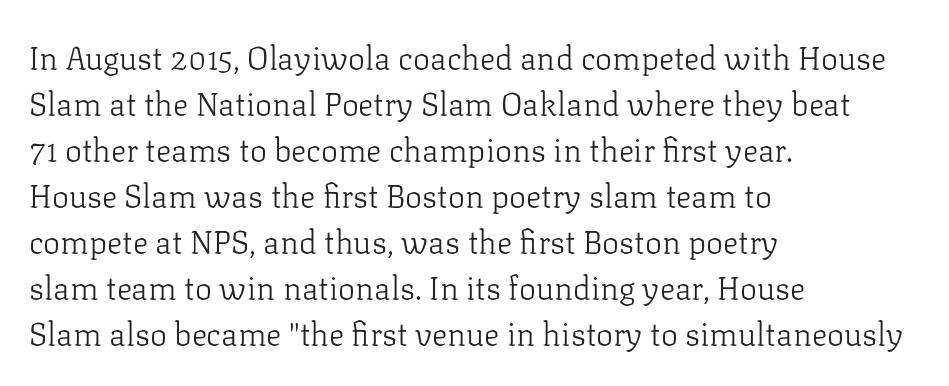
Q: Is the text bold? A: No.
Q: Is the text italic (slanted)? A: No, it is upright.
Q: Is the typeface a serif or a sans-serif typeface? A: Serif.
Q: Is the text underlined? A: No.
Q: How is the paragraph aligned? A: Left-aligned.
Q: Is the spacing between letters normal or unusually wide? A: Normal.
Q: Is the spacing between lines tight, normal or loose? A: Normal.
Q: Width (condensed, normal, or wide)? A: Normal.
Q: Stroke contrast? A: Low.
Q: x-height? A: Medium.
Q: Monospaced? A: No.
